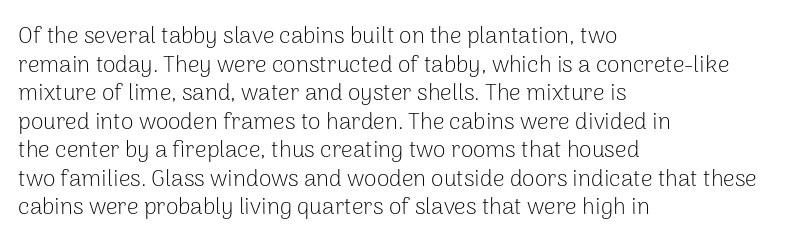
The image shows 23 px text type, upright; set left-aligned, line spacing 1.24x, normal letter spacing, not underlined.
